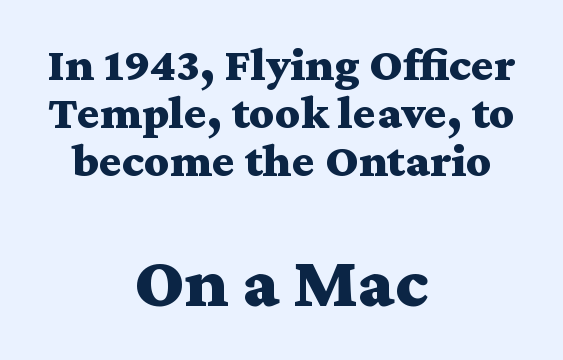
The image shows 72 px bold, wide serif type, upright; set centered, tight line spacing (1.0x), normal letter spacing, not underlined; the second (bottom) block is 1.5x larger; medium stroke contrast and a medium x-height.
